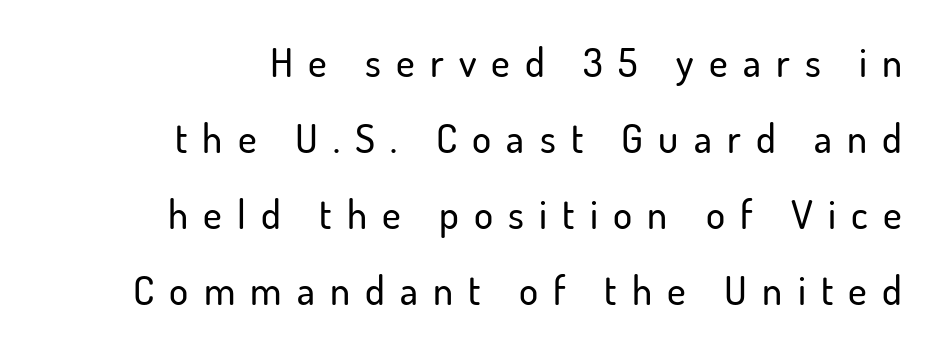
The image shows 40 px sans-serif type, upright; set right-aligned, loose line spacing (1.9x), unusually wide letter spacing (+0.38 em), not underlined; low stroke contrast and a small x-height.
